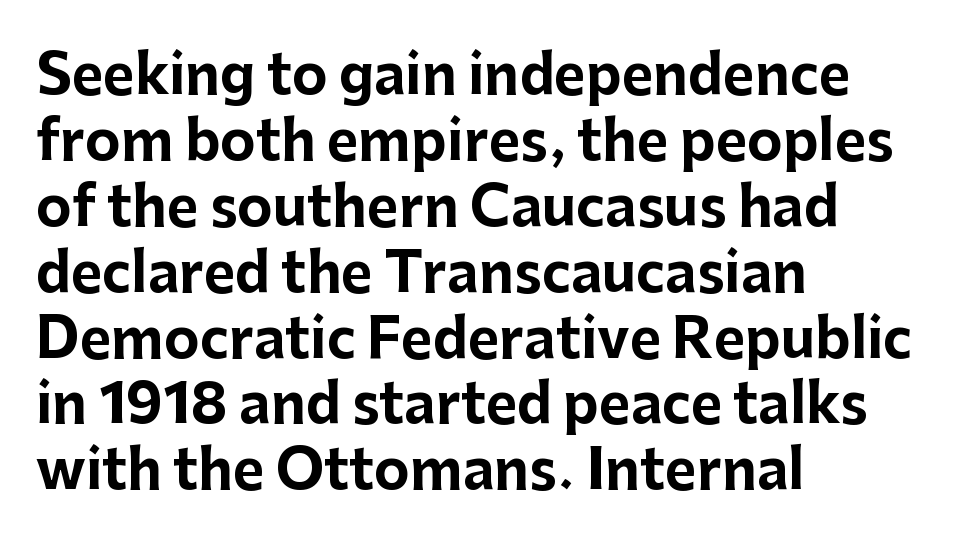
{"serif": "no", "italic": "no", "bold": "yes", "weight": "bold", "width": "normal", "stroke_contrast": "low", "x_height": "medium", "monospaced": "no", "underline": "no", "align": "left", "line_spacing_ratio": 1.22, "letter_spacing": "normal", "letter_spacing_em": 0.0, "glyph_px": 54}
